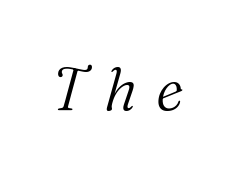
{"serif": "yes", "italic": "yes", "lean": "right", "slant_degrees": 16, "bold": "no", "weight": "light", "width": "normal", "stroke_contrast": "medium", "x_height": "medium", "monospaced": "no", "underline": "no", "letter_spacing": "wide", "letter_spacing_em": 0.32, "glyph_px": 60}
